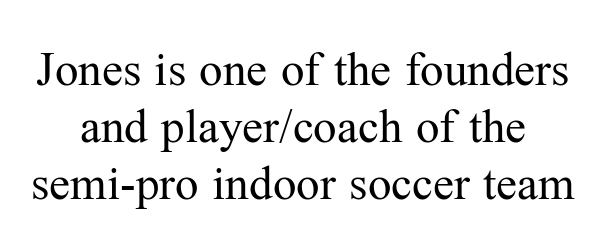
Nothing heavy about these letters — not bold at all. Spacing between characters is what you'd get straight out of the box. You could not count columns in this text — the font is proportionally spaced. Where is the straight margin? There isn't one; the lines are centered. Beneath every word, the page is bare.
